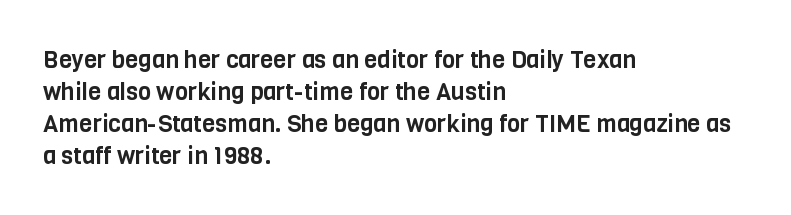
The image shows 24 px text type, upright; set left-aligned, normal line spacing (1.33x), normal letter spacing, not underlined.
